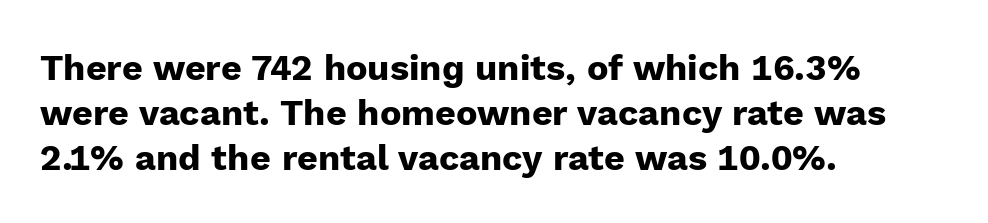
The image shows 36 px heavy sans-serif type, upright; set left-aligned, normal line spacing (1.25x), normal letter spacing, not underlined; low stroke contrast and a medium x-height.
